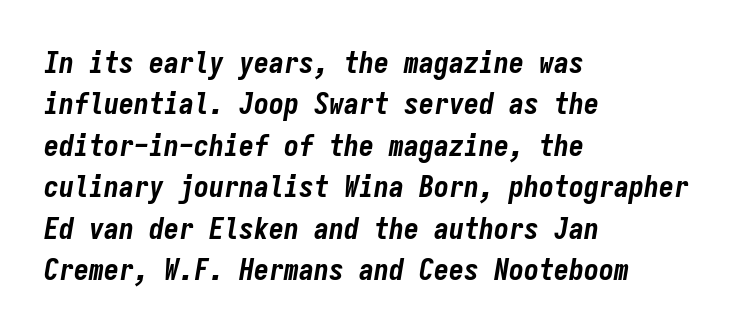
Compared with ordinary roman type, these characters are visibly tilted. Words appear dense and cohesive because spacing is normal. The line-height multiplier appears to be the usual default. The gap between lines stays unmarked.
